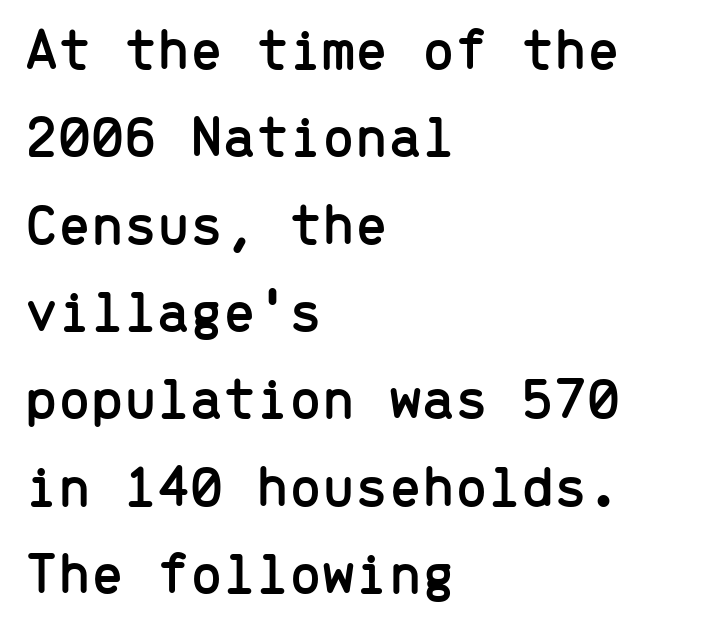
These lines are set flush left with a ragged right edge. The block of text has a typical density, with ordinary space between rows. This sample uses an upright cut, with every glyph sitting square on the baseline. Short note: letters normally spaced.
